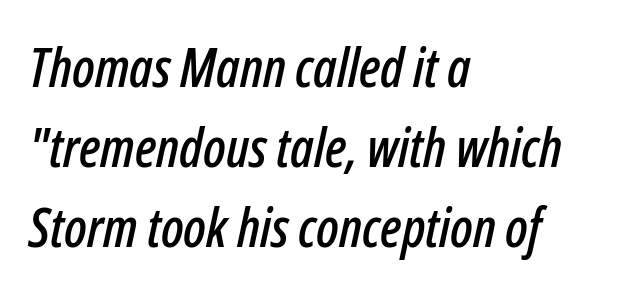
Q: Is the text italic (slanted)? A: Yes, it leans right by about 12 degrees.
Q: Is the text underlined? A: No.
Q: How is the paragraph aligned? A: Left-aligned.
Q: Is the spacing between letters normal or unusually wide? A: Normal.
Q: Is the spacing between lines tight, normal or loose? A: Normal.
Q: Width (condensed, normal, or wide)? A: Condensed.
Q: Stroke contrast? A: Low.
Q: x-height? A: Medium.
Q: Monospaced? A: No.
